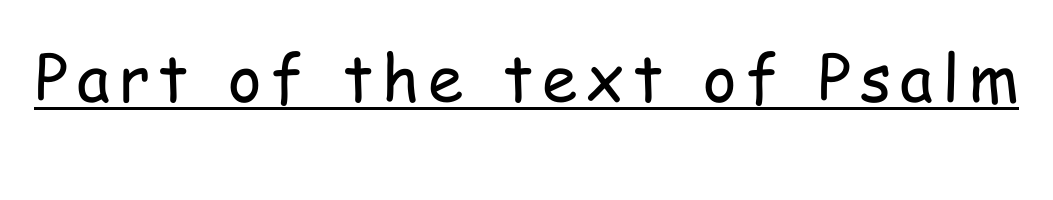
This sample has the flowing, uneven cadence of proportional lettering. The type family on display is of the sans-serif kind. Is the stroke heavy? The answer is a plain regular-or-lighter. It's the straight-up-and-down kind of type.
